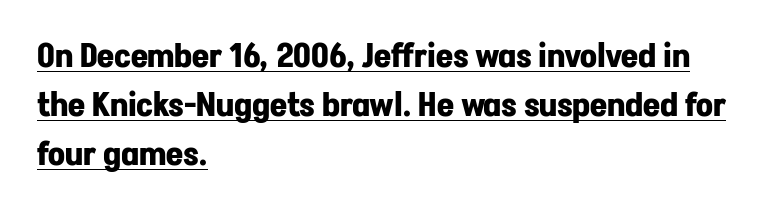
The image shows 33 px bold sans-serif type, upright; set left-aligned, normal line spacing (1.49x), normal letter spacing, underlined; low stroke contrast and a medium x-height.
